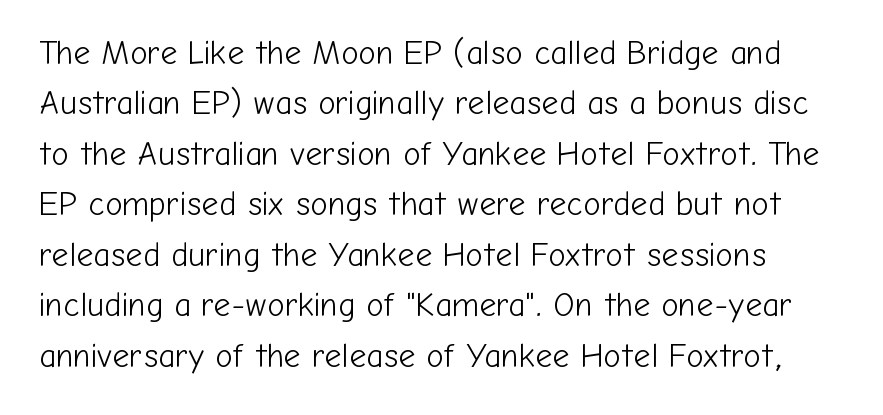
Characters remain perfectly vertical along every line. Unbolded letterforms with no extra heft. The leading is moderate, giving the passage an even texture. Do the characters align in a grid? No, the font is proportional. Are there feet on the stems? There aren't — it's a sans.
